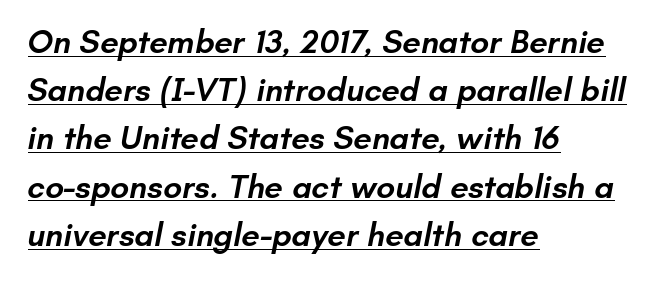
The image shows 33 px semibold sans-serif type; set left-aligned, normal line spacing (1.46x), normal letter spacing, underlined; low stroke contrast and a small x-height.
